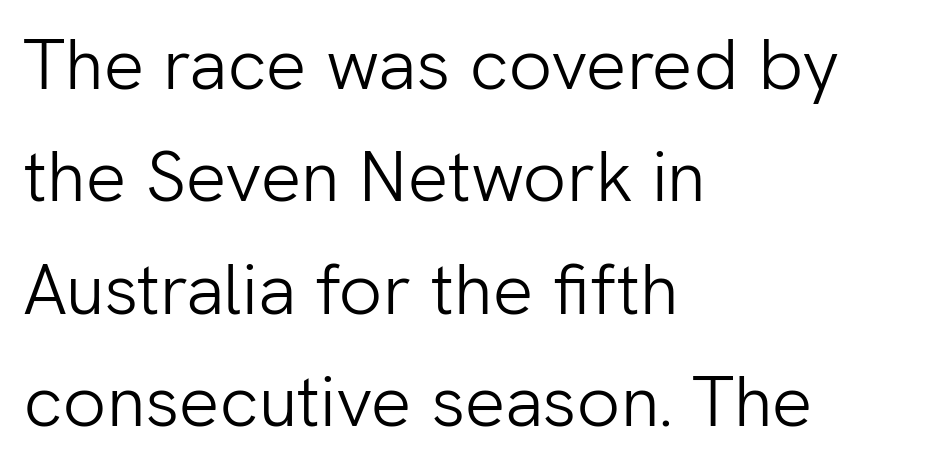
{"serif": "no", "italic": "no", "bold": "no", "weight": "light", "width": "normal", "stroke_contrast": "low", "x_height": "medium", "monospaced": "no", "underline": "no", "align": "left", "line_spacing": "normal", "line_spacing_ratio": 1.56, "letter_spacing": "normal", "letter_spacing_em": 0.0, "glyph_px": 72}
